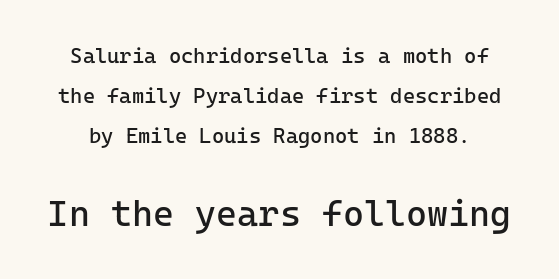
The tracking reads as untouched default to a designer's eye. Letters rest on an invisible, unmarked baseline. You could count columns in this text — the font is strictly monospaced. Compared with typical paragraphs, the rows here are farther apart. Examine the stroke ends and you'll find no serifs.
